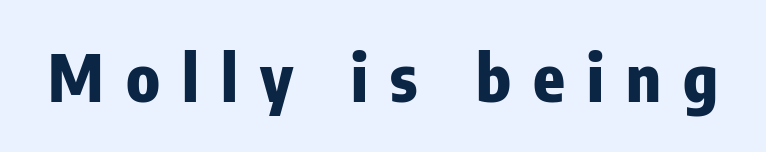
Q: Is the text bold? A: Yes.
Q: Is the text italic (slanted)? A: No, it is upright.
Q: Is the typeface a serif or a sans-serif typeface? A: Sans-serif.
Q: Is the text underlined? A: No.
Q: Is the spacing between letters normal or unusually wide? A: Unusually wide.
Q: Width (condensed, normal, or wide)? A: Condensed.
Q: Stroke contrast? A: Low.
Q: x-height? A: Medium.
Q: Monospaced? A: No.
